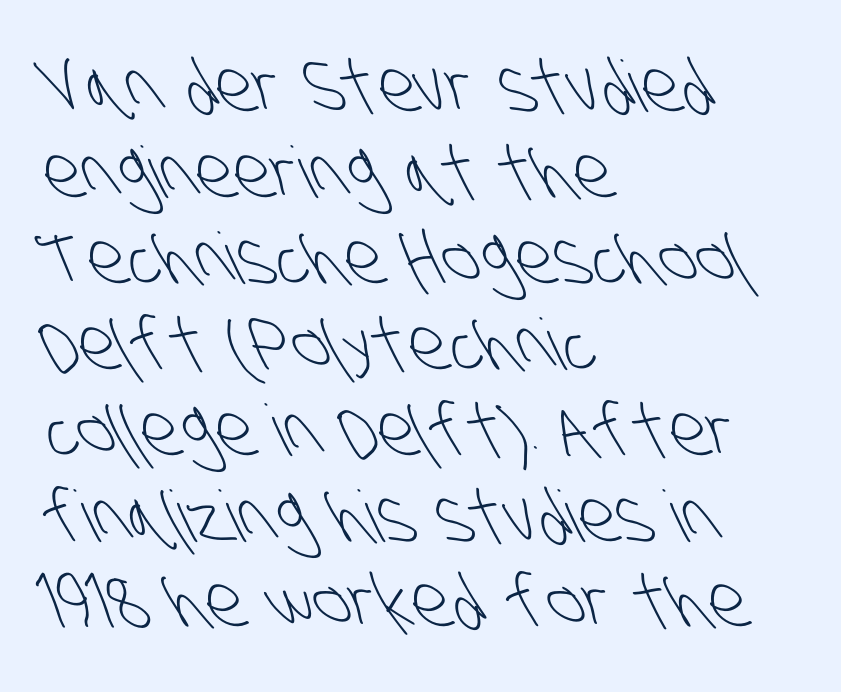
The image shows 71 px light, condensed sans-serif type; set left-aligned, line spacing 1.21x, normal letter spacing, not underlined; low stroke contrast and a large x-height.
